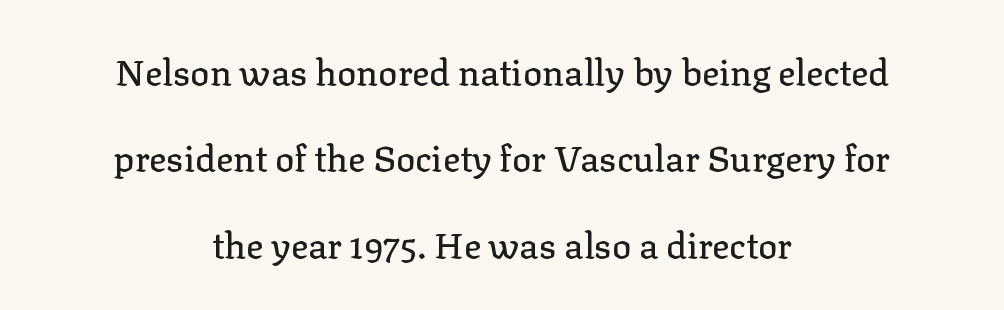
{"serif": "yes", "italic": "no", "width": "normal", "stroke_contrast": "low", "x_height": "medium", "monospaced": "no", "underline": "no", "align": "center", "line_spacing": "loose", "line_spacing_ratio": 2.4, "letter_spacing": "normal", "letter_spacing_em": 0.0, "glyph_px": 36}
